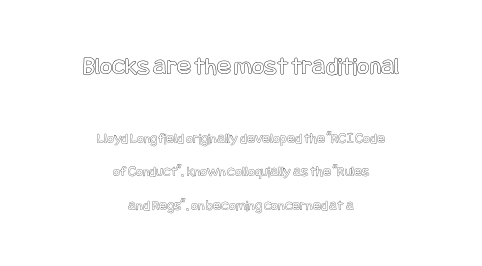
No word sits above an underline. This is the regular roman posture of the typeface. There is no visible air inserted between adjacent glyphs. The passage shown begins with its larger block and ends with its smaller one. In CSS terms this would be text-align: center. Notice the wide empty band between every row — that's loose leading.
